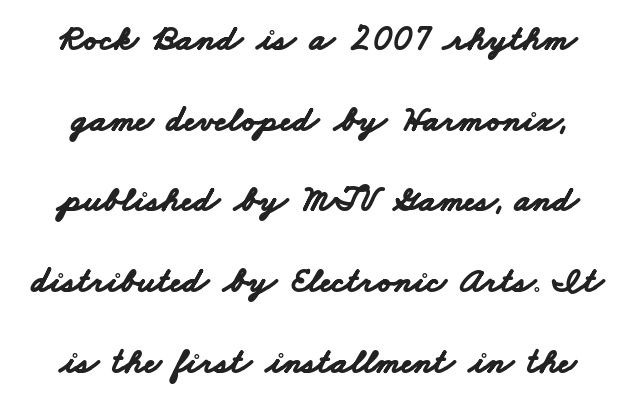
Q: Is the text bold? A: Yes.
Q: Is the typeface a serif or a sans-serif typeface? A: Sans-serif.
Q: Is the text underlined? A: No.
Q: Is the spacing between letters normal or unusually wide? A: Normal.
Q: Is the spacing between lines tight, normal or loose? A: Loose.
Q: Width (condensed, normal, or wide)? A: Wide.
Q: Stroke contrast? A: Low.
Q: x-height? A: Small.
Q: Monospaced? A: No.
